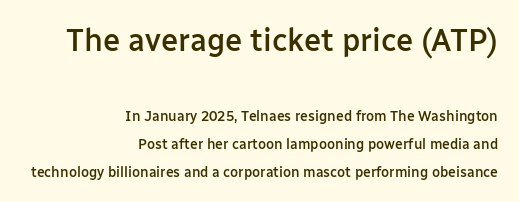
Q: Is the text bold? A: Semi-bold.
Q: Is the text italic (slanted)? A: No, it is upright.
Q: Is the typeface a serif or a sans-serif typeface? A: Sans-serif.
Q: Is the text underlined? A: No.
Q: How is the paragraph aligned? A: Right-aligned.
Q: Is the spacing between letters normal or unusually wide? A: Normal.
Q: Is the spacing between lines tight, normal or loose? A: Loose.
Q: Which block of text is set in a larger size, the first (top) or the second (bottom)? A: The first (top) one.
Q: Width (condensed, normal, or wide)? A: Normal.
Q: Stroke contrast? A: Low.
Q: x-height? A: Medium.
Q: Monospaced? A: No.
